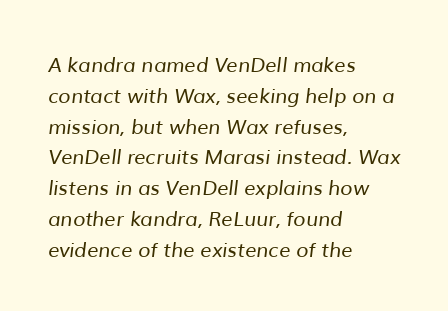
Q: Is the text bold? A: No.
Q: Is the text underlined? A: No.
Q: How is the paragraph aligned? A: Left-aligned.
Q: Is the spacing between letters normal or unusually wide? A: Normal.
Q: Is the spacing between lines tight, normal or loose? A: Normal.
